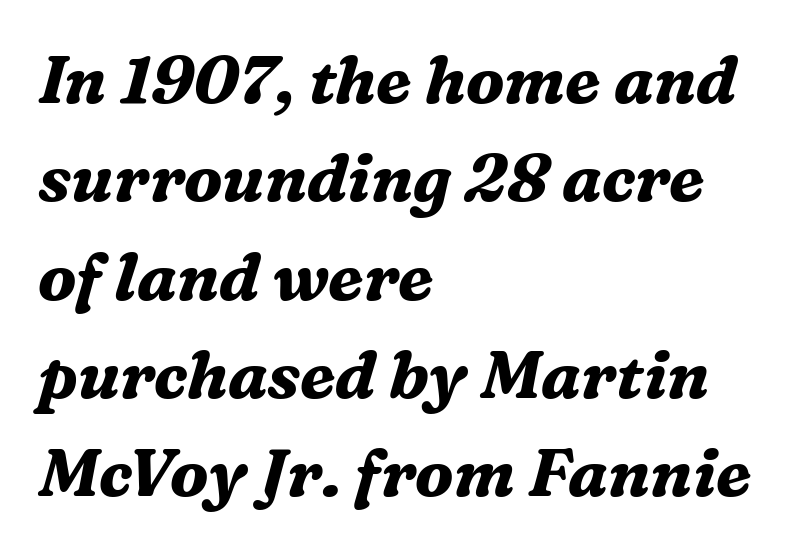
Q: Is the text bold? A: Yes.
Q: Is the text italic (slanted)? A: Yes, it leans right by about 16 degrees.
Q: Is the typeface a serif or a sans-serif typeface? A: Serif.
Q: Is the text underlined? A: No.
Q: How is the paragraph aligned? A: Left-aligned.
Q: Is the spacing between letters normal or unusually wide? A: Normal.
Q: Is the spacing between lines tight, normal or loose? A: Normal.
Q: Width (condensed, normal, or wide)? A: Normal.
Q: Stroke contrast? A: Medium.
Q: x-height? A: Medium.
Q: Monospaced? A: No.
